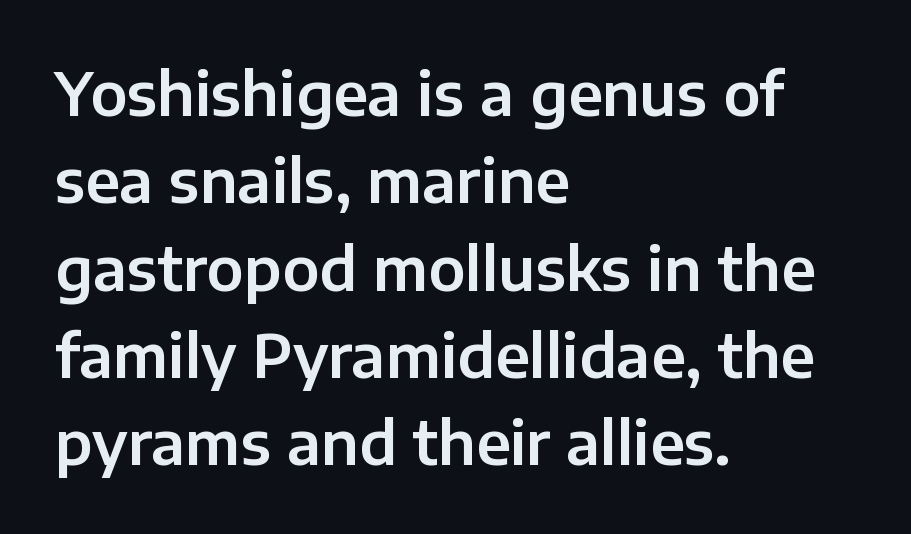
This sample uses an upright cut, with every glyph sitting square on the baseline. The rows are spaced the way most documents space them. Which margin do the lines hug? The left one — the right edge is uneven. The passage shown is not underscored anywhere. The type is set solid horizontally, with unmodified tracking.
